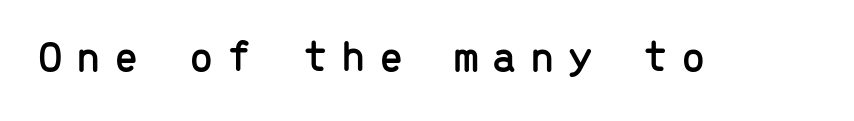
Just letters on the line, the space beneath them empty. Look at the bottom of the vertical strokes: they stop flat, with no serifs. Rendered with straight, roman letterforms. Here the glyphs are tracked loosely, breaking word shapes into spaced letters. Here the designer chose a console-style face with uniform glyph widths.
